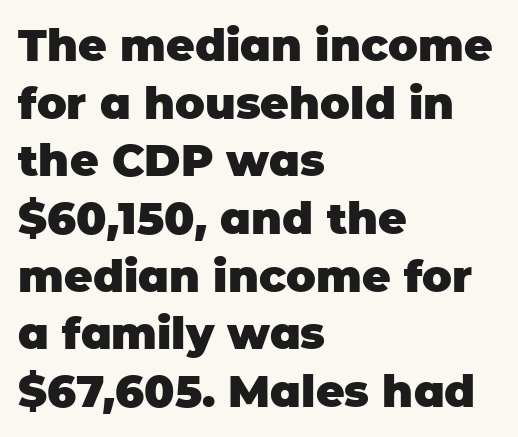
The image shows 44 px heavy sans-serif type, upright; set left-aligned, normal line spacing (1.31x), normal letter spacing, not underlined; low stroke contrast and a large x-height.
